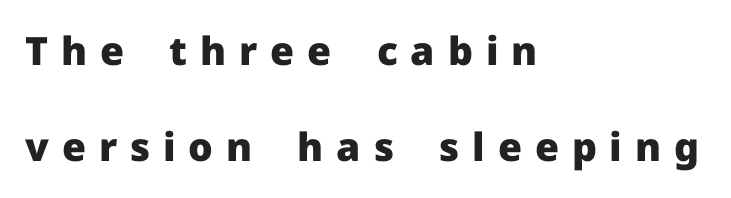
The passage shown is typed in a proportional face where columns would drift. This is heavy type, rendered in bold. There is plenty of visible air inserted between adjacent glyphs. Bare-footed words on every line.
